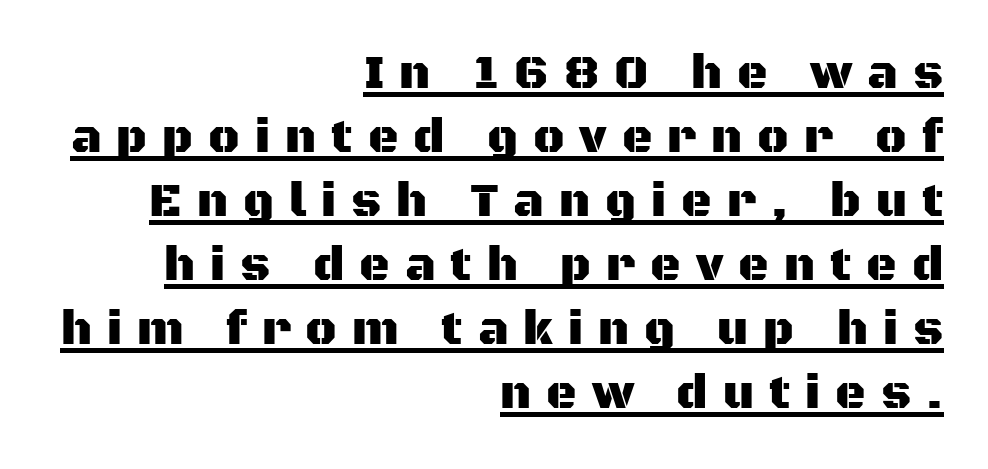
The image shows 47 px sans-serif type, upright; set right-aligned, normal line spacing (1.36x), unusually wide letter spacing (+0.32 em), underlined; medium stroke contrast and a large x-height.
